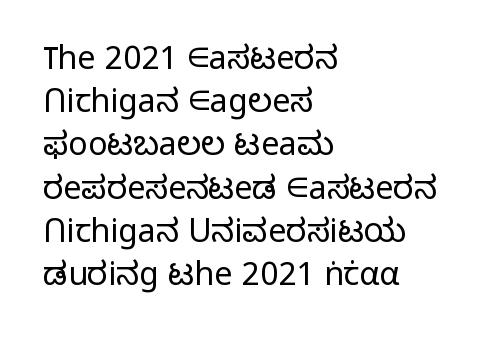
Ink coverage per letter is moderate at most. This sample uses a sans-serif face. This is the regular roman posture of the typeface. Just letters on the line, the space beneath them empty. Quick note: interline space is typical.
